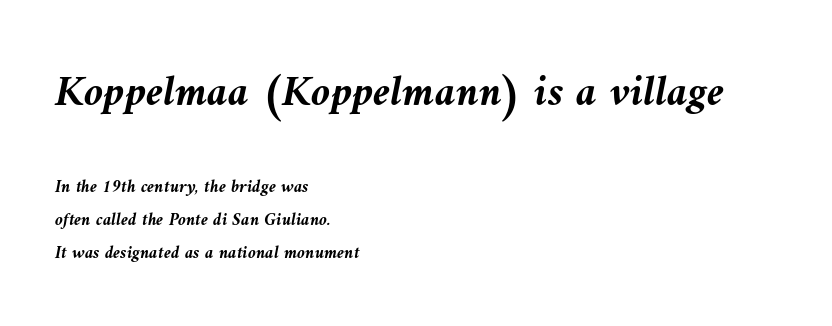
The image shows 44 px semibold type, italic (leaning left); set left-aligned, line spacing 1.84x, normal letter spacing, not underlined; the first (top) block is 2.44x larger; medium stroke contrast and a medium x-height.
